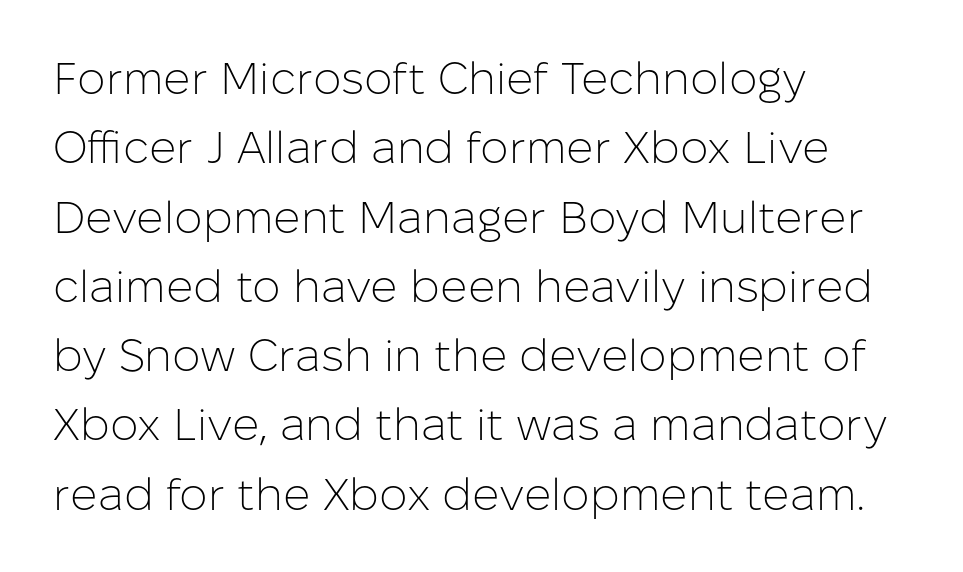
The image shows 45 px light sans-serif type, upright; set left-aligned, normal line spacing (1.54x), normal letter spacing, not underlined; low stroke contrast and a medium x-height.
